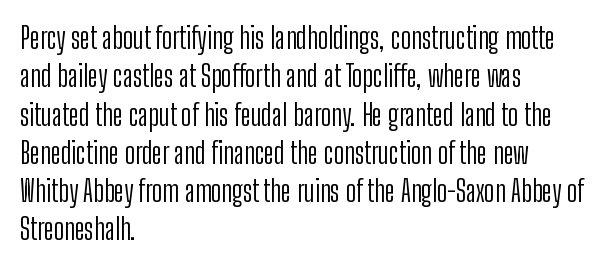
The image shows 29 px light, condensed sans-serif type, upright; set left-aligned, normal line spacing (1.32x), normal letter spacing, not underlined; low stroke contrast and a medium x-height.
